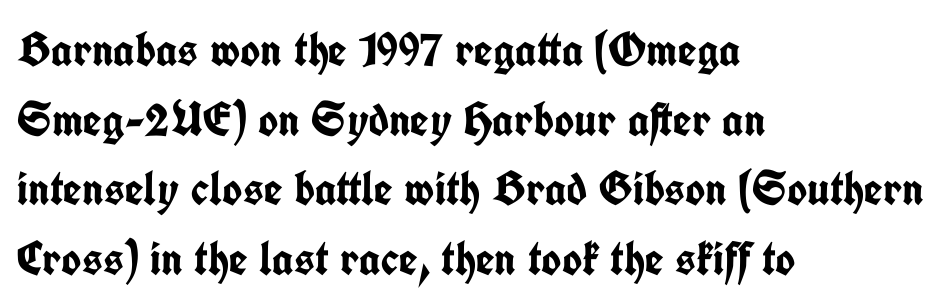
Q: Is the text bold? A: Yes.
Q: Is the text italic (slanted)? A: No, it is upright.
Q: Is the typeface a serif or a sans-serif typeface? A: Sans-serif.
Q: Is the text underlined? A: No.
Q: How is the paragraph aligned? A: Left-aligned.
Q: Is the spacing between letters normal or unusually wide? A: Normal.
Q: Is the spacing between lines tight, normal or loose? A: Normal.
Q: Width (condensed, normal, or wide)? A: Condensed.
Q: Stroke contrast? A: Low.
Q: x-height? A: Medium.
Q: Monospaced? A: No.
